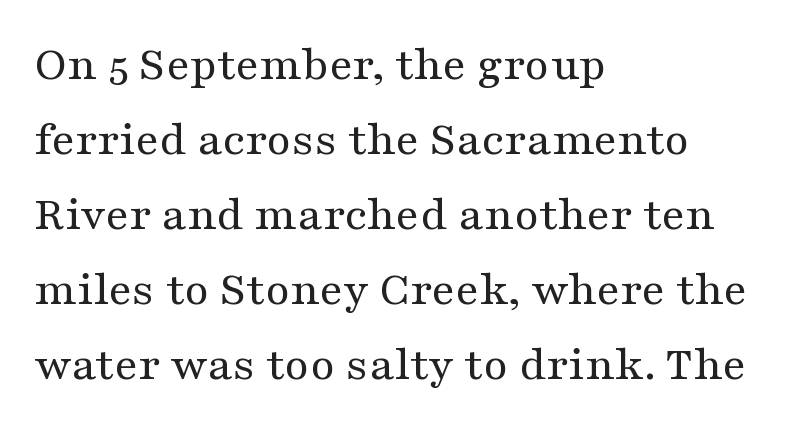
{"serif": "yes", "italic": "no", "bold": "no", "weight": "regular", "width": "wide", "stroke_contrast": "medium", "x_height": "medium", "monospaced": "no", "underline": "no", "align": "left", "line_spacing": "normal", "line_spacing_ratio": 1.5, "letter_spacing": "normal", "letter_spacing_em": 0.0, "glyph_px": 50}
